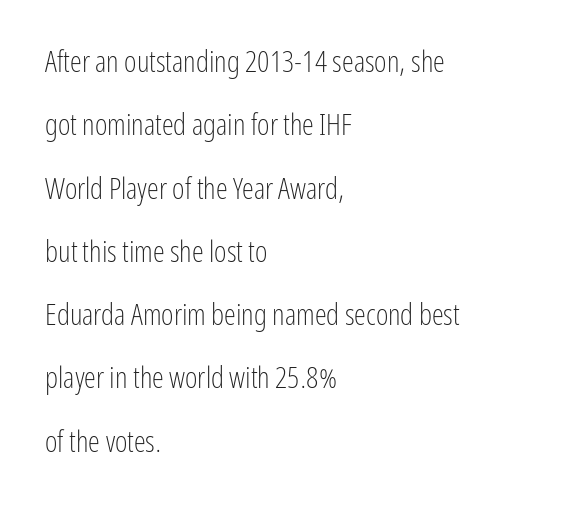
The typesetting does not lean heavy: it is not bold. Think of a printed novel: that variable character pitch is what you see here. Between one letter and the next there's only the usual sliver of space. The baseline area is clear. The typeface chosen for these lines omits serifs. Vertical spacing — loose.
